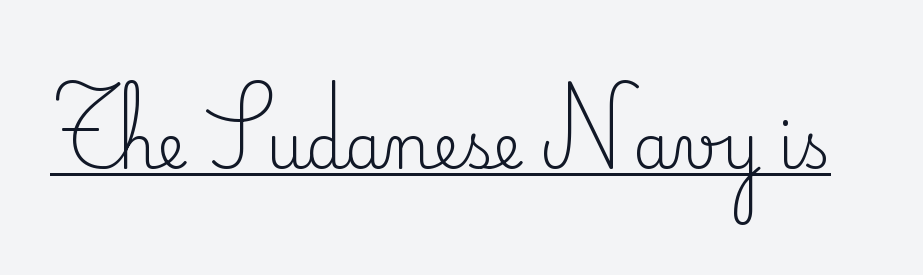
Characters follow at the spacing the type designer built in. No letter is thick-stroked: the sample isn't bold. The lettering stays uniformly vertical, giving the passage a roman look. Here the designer chose a conventional face with non-uniform glyph widths.
